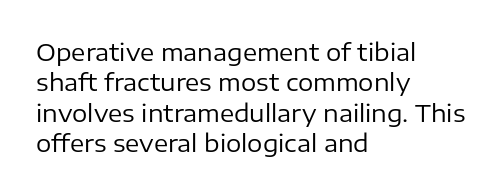
The image shows 24 px text type, upright; set left-aligned, normal line spacing (1.27x), normal letter spacing, not underlined.
